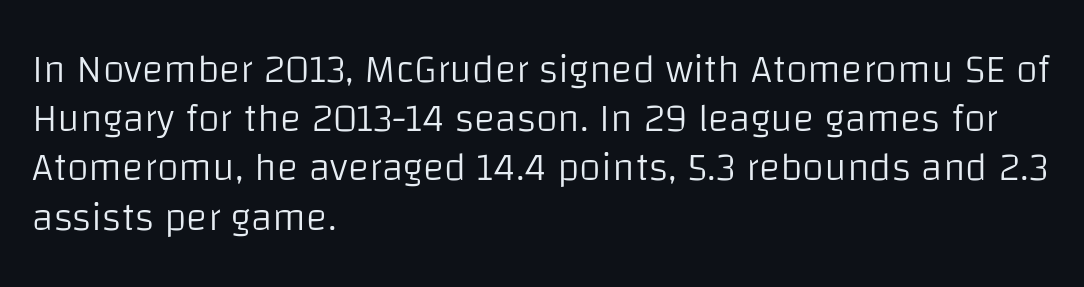
{"serif": "no", "italic": "no", "bold": "no", "weight": "light", "width": "normal", "stroke_contrast": "low", "x_height": "large", "monospaced": "no", "underline": "no", "align": "left", "line_spacing_ratio": 1.23, "letter_spacing": "normal", "letter_spacing_em": 0.0, "glyph_px": 40}
